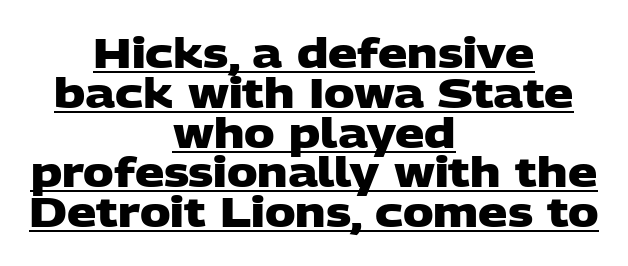
Q: Is the text bold? A: Yes.
Q: Is the typeface a serif or a sans-serif typeface? A: Sans-serif.
Q: Is the text underlined? A: Yes.
Q: How is the paragraph aligned? A: Centered.
Q: Is the spacing between letters normal or unusually wide? A: Normal.
Q: Is the spacing between lines tight, normal or loose? A: Tight.
Q: Width (condensed, normal, or wide)? A: Wide.
Q: Stroke contrast? A: Low.
Q: x-height? A: Large.
Q: Monospaced? A: No.
